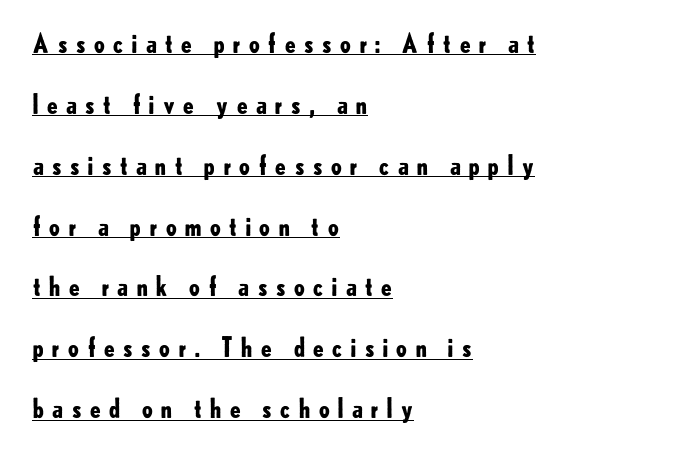
Underlining? Definitely there. Heavy-handed strokes throughout: this text is bold. Italic: no, the glyphs are upright roman. Reading down the block, your eye returns to a fixed left position each line.
